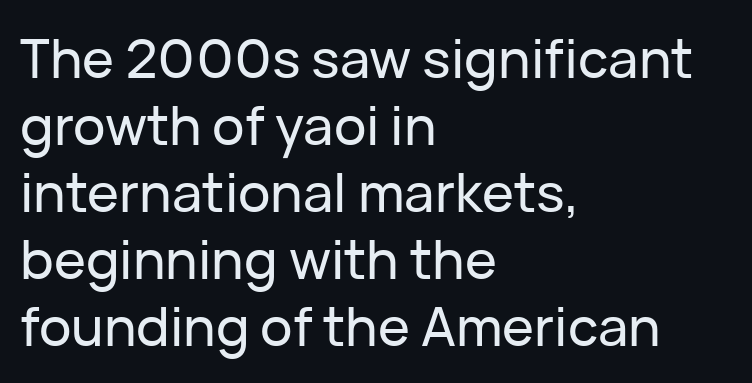
Q: Is the text italic (slanted)? A: No, it is upright.
Q: Is the typeface a serif or a sans-serif typeface? A: Sans-serif.
Q: Is the text underlined? A: No.
Q: How is the paragraph aligned? A: Left-aligned.
Q: Is the spacing between letters normal or unusually wide? A: Normal.
Q: Width (condensed, normal, or wide)? A: Normal.
Q: Stroke contrast? A: Low.
Q: x-height? A: Medium.
Q: Monospaced? A: No.
